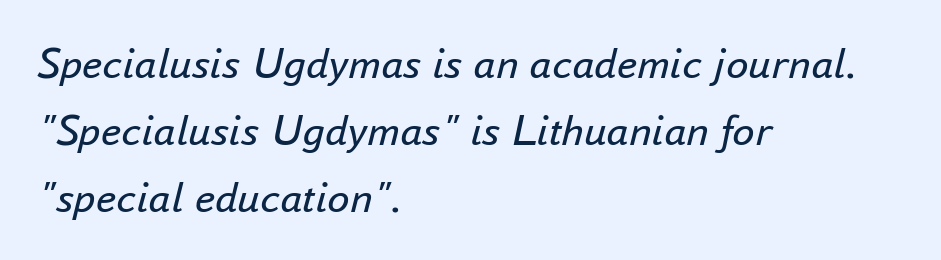
{"italic": "yes", "lean": "right", "slant_degrees": 16, "bold": "no", "weight": "regular", "width": "normal", "stroke_contrast": "low", "x_height": "small", "monospaced": "no", "underline": "no", "align": "left", "line_spacing": "normal", "line_spacing_ratio": 1.49, "letter_spacing": "normal", "letter_spacing_em": 0.0, "glyph_px": 45}
